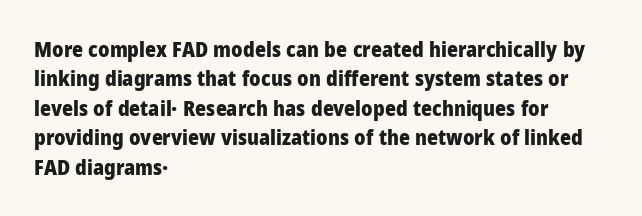
The image shows 21 px bold type, upright; set left-aligned, normal line spacing (1.4x), normal letter spacing, not underlined.
